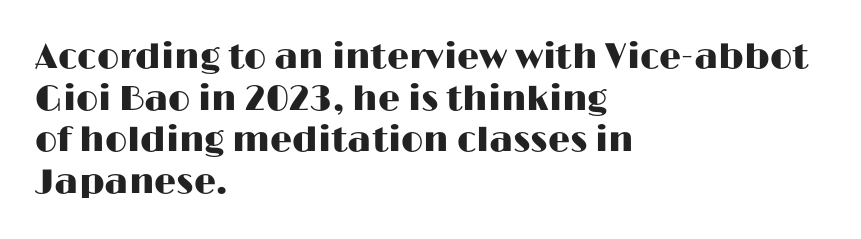
Q: Is the text italic (slanted)? A: No, it is upright.
Q: Is the typeface a serif or a sans-serif typeface? A: Sans-serif.
Q: Is the text underlined? A: No.
Q: How is the paragraph aligned? A: Left-aligned.
Q: Is the spacing between letters normal or unusually wide? A: Normal.
Q: Width (condensed, normal, or wide)? A: Wide.
Q: Stroke contrast? A: High.
Q: x-height? A: Medium.
Q: Monospaced? A: No.
